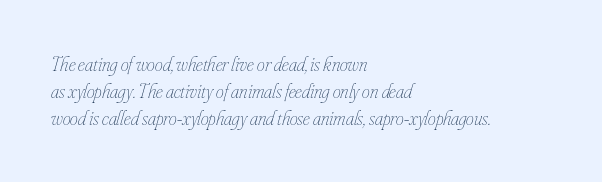
Visually the block forms a straight wall on the left and a jagged coastline on the right. Just letters on the line, the space beneath them empty. Slant detected: the letters are inclined. Regarding leading, the lines here are spaced in the standard way. Unbolded letterforms with no extra heft. Students, note that the glyphs here touch the page at normal intervals.
